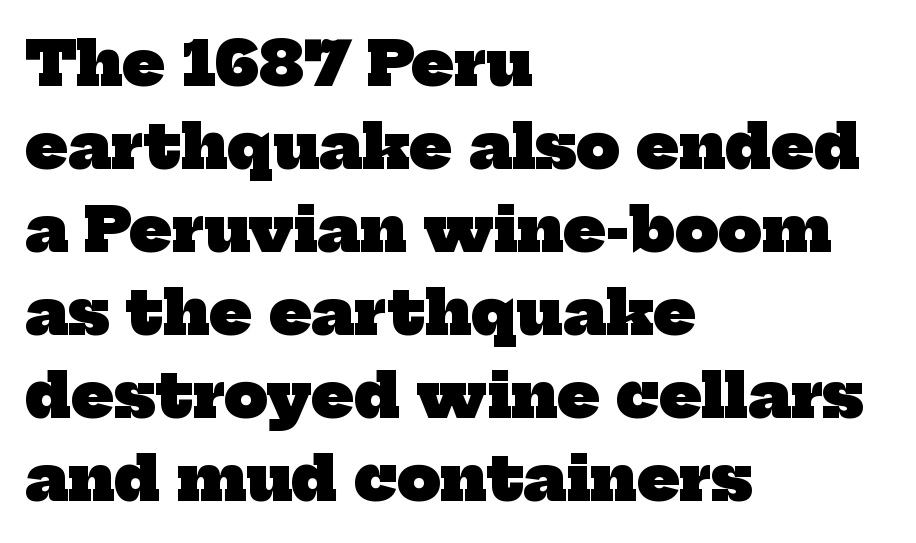
The image shows 61 px heavy serif type; set left-aligned, normal line spacing (1.36x), normal letter spacing, not underlined; low stroke contrast and a medium x-height.
